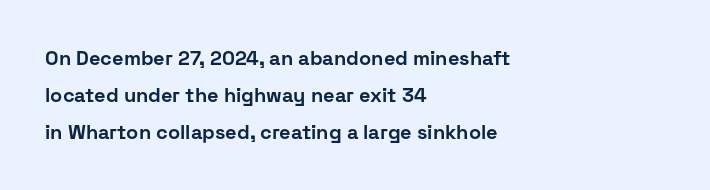
Q: Is the text bold? A: Yes.
Q: Is the text italic (slanted)? A: No, it is upright.
Q: Is the text underlined? A: No.
Q: How is the paragraph aligned? A: Left-aligned.
Q: Is the spacing between letters normal or unusually wide? A: Normal.
